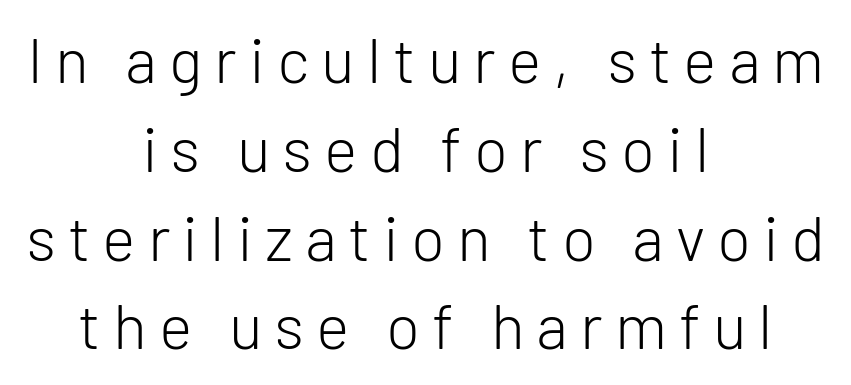
Q: Is the text bold? A: No.
Q: Is the text italic (slanted)? A: No, it is upright.
Q: Is the typeface a serif or a sans-serif typeface? A: Sans-serif.
Q: Is the text underlined? A: No.
Q: How is the paragraph aligned? A: Centered.
Q: Is the spacing between lines tight, normal or loose? A: Normal.
Q: Width (condensed, normal, or wide)? A: Normal.
Q: Stroke contrast? A: Low.
Q: x-height? A: Medium.
Q: Monospaced? A: No.
